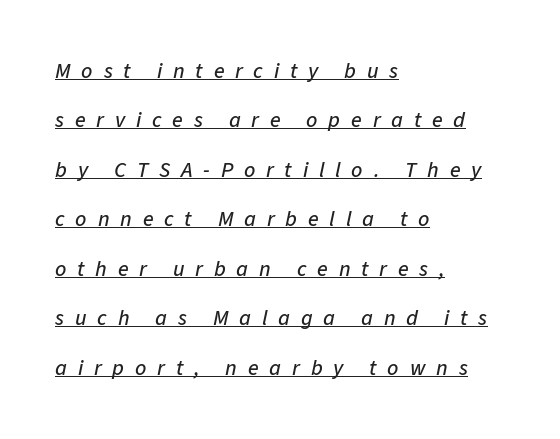
The image shows 22 px text type, italic (leaning right); set left-aligned, loose line spacing (2.25x), unusually wide letter spacing (+0.49 em), underlined.
